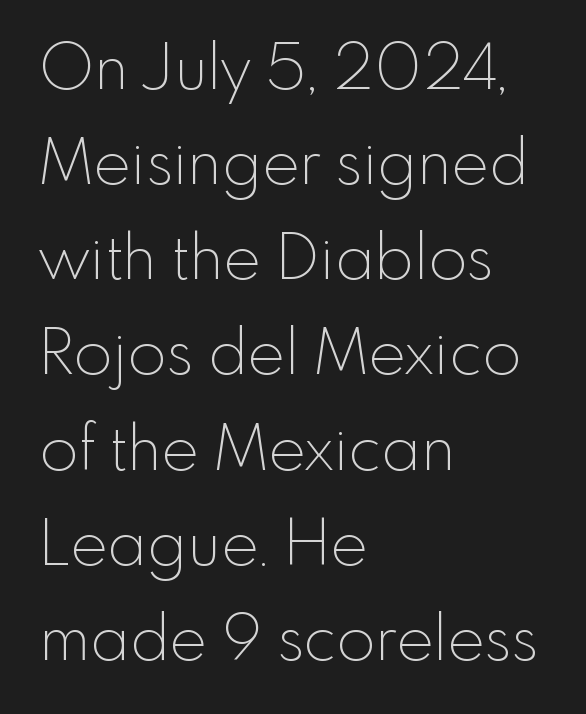
{"serif": "no", "italic": "no", "bold": "no", "weight": "thin", "width": "normal", "x_height": "small", "monospaced": "no", "underline": "no", "align": "left", "line_spacing": "normal", "line_spacing_ratio": 1.51, "letter_spacing": "normal", "letter_spacing_em": 0.0, "glyph_px": 63}
